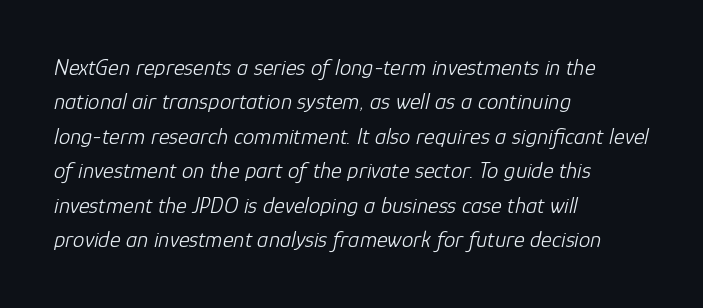
Q: Is the text bold? A: No.
Q: Is the text italic (slanted)? A: Yes, it leans right by about 12 degrees.
Q: Is the text underlined? A: No.
Q: How is the paragraph aligned? A: Left-aligned.
Q: Is the spacing between letters normal or unusually wide? A: Normal.
Q: Is the spacing between lines tight, normal or loose? A: Normal.
